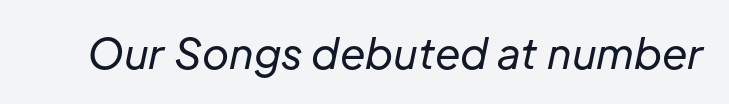
When letters slant like this, we call the style italic. The strokes are not fattened; the text isn't bold. The letters sit at their default tracking, neither squeezed nor spread. Type without underlining. Proportional: the letters do not fall into vertical columns.
